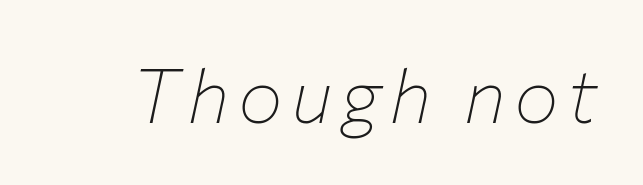
Q: Is the text bold? A: No.
Q: Is the text italic (slanted)? A: Yes, it leans right by about 12 degrees.
Q: Is the text underlined? A: No.
Q: Width (condensed, normal, or wide)? A: Normal.
Q: Stroke contrast? A: Low.
Q: x-height? A: Medium.
Q: Monospaced? A: No.
